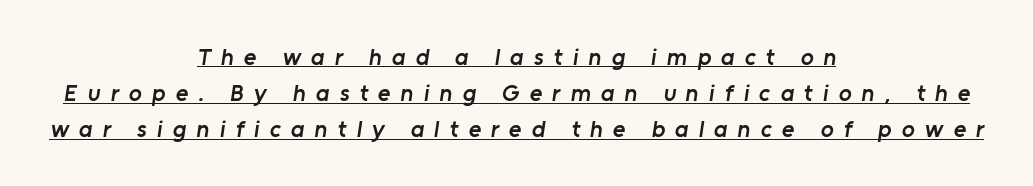
{"bold": "semi", "underline": "yes", "align": "center", "line_spacing": "normal", "line_spacing_ratio": 1.51, "letter_spacing": "wide", "letter_spacing_em": 0.42, "glyph_px": 24}
